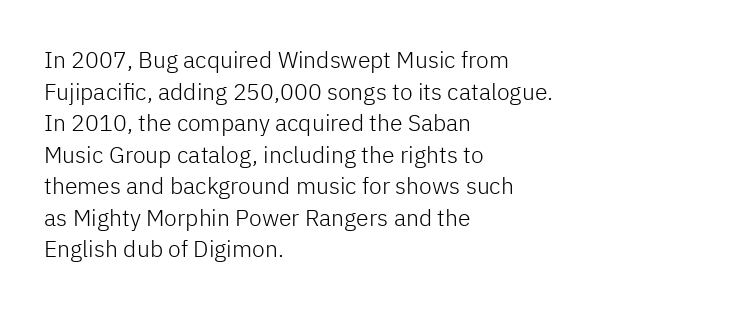
Q: Is the text bold? A: No.
Q: Is the text italic (slanted)? A: No, it is upright.
Q: Is the text underlined? A: No.
Q: How is the paragraph aligned? A: Left-aligned.
Q: Is the spacing between letters normal or unusually wide? A: Normal.
Q: Is the spacing between lines tight, normal or loose? A: Normal.
